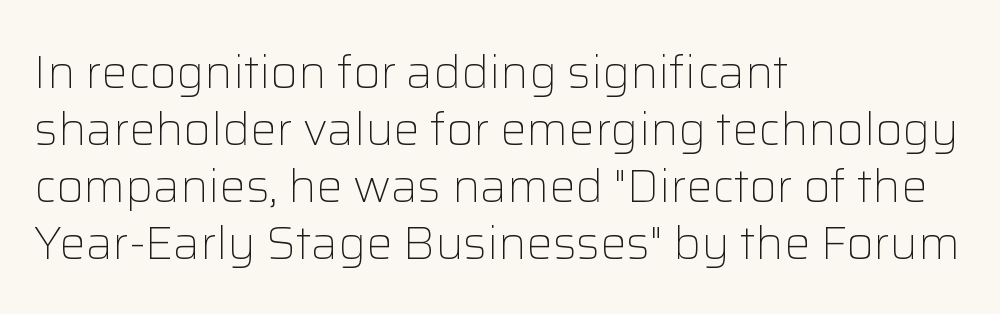
{"serif": "no", "italic": "no", "bold": "no", "weight": "light", "width": "normal", "stroke_contrast": "low", "x_height": "medium", "monospaced": "no", "underline": "no", "align": "left", "line_spacing_ratio": 1.21, "letter_spacing": "normal", "letter_spacing_em": 0.0, "glyph_px": 47}
